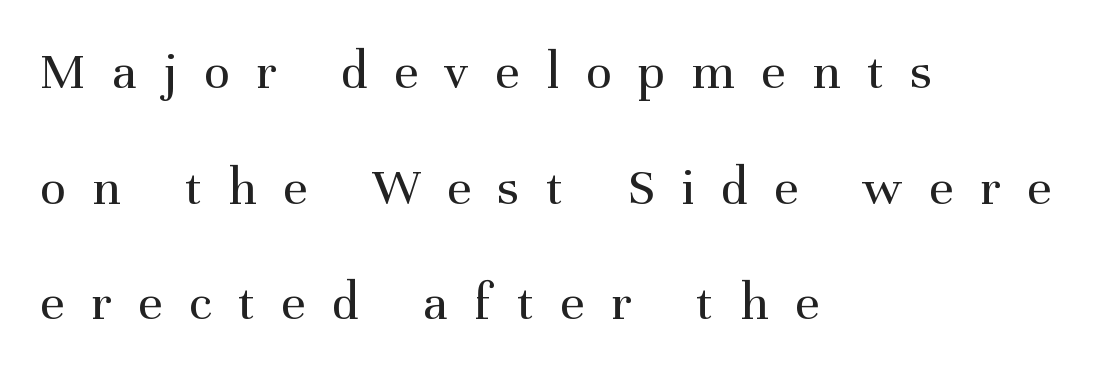
{"serif": "yes", "italic": "no", "bold": "no", "weight": "regular", "width": "normal", "stroke_contrast": "medium", "x_height": "medium", "monospaced": "no", "underline": "no", "align": "left", "line_spacing": "loose", "line_spacing_ratio": 2.14, "letter_spacing": "wide", "letter_spacing_em": 0.49, "glyph_px": 54}
